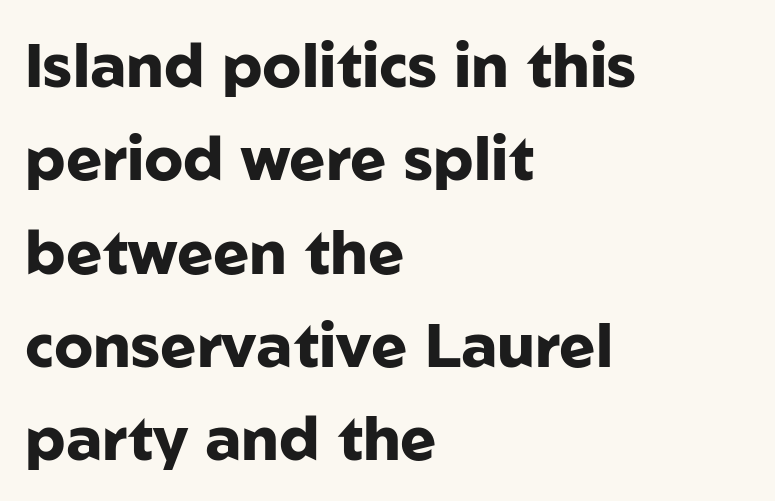
The image shows 61 px heavy sans-serif type, upright; set left-aligned, normal line spacing (1.53x), normal letter spacing, not underlined; low stroke contrast and a medium x-height.
